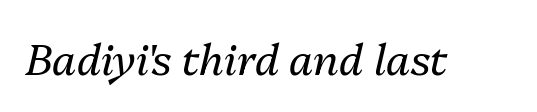
The image shows 43 px regular-weight type, italic (leaning right); set normal letter spacing, not underlined; medium stroke contrast and a medium x-height.
